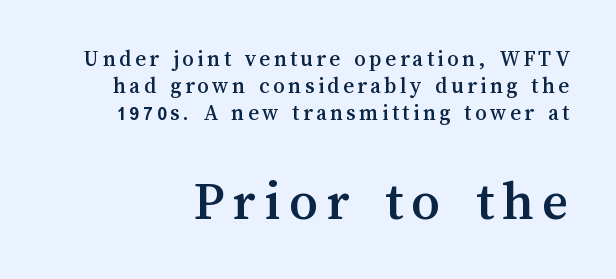
Q: Is the text italic (slanted)? A: No, it is upright.
Q: Is the text underlined? A: No.
Q: Which block of text is set in a larger size, the first (top) or the second (bottom)? A: The second (bottom) one.
Q: Width (condensed, normal, or wide)? A: Normal.
Q: Stroke contrast? A: Medium.
Q: x-height? A: Medium.
Q: Monospaced? A: No.
